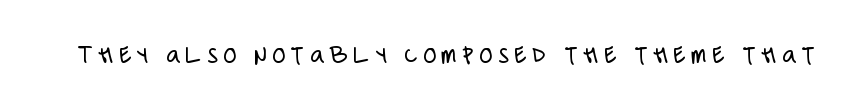
You could only call the tracking loose — the letters float apart. The zone under the glyphs is completely vacant. Vertical stems look standard width or narrower in stroke. Every character sits straight up, as roman type does.
